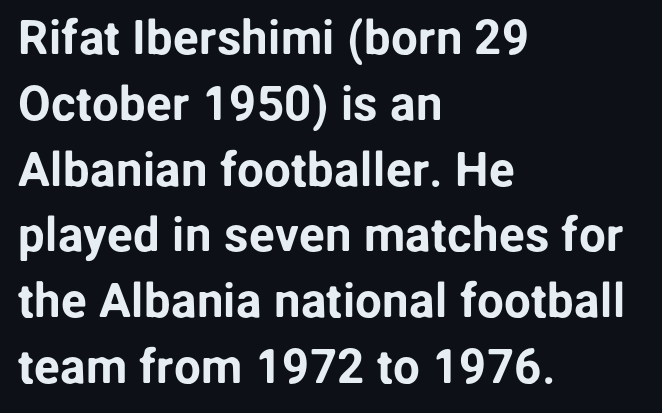
The image shows 48 px sans-serif type, upright; set left-aligned, normal line spacing (1.37x), normal letter spacing, not underlined; low stroke contrast and a medium x-height.
